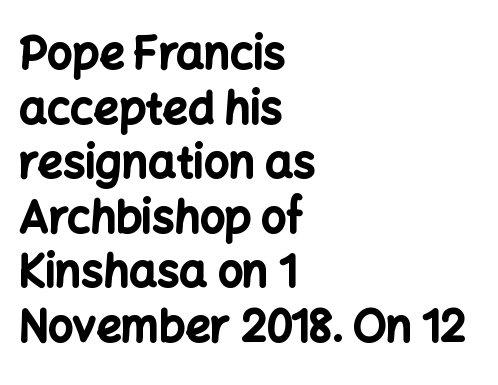
{"serif": "no", "italic": "no", "bold": "yes", "weight": "bold", "width": "normal", "stroke_contrast": "low", "x_height": "medium", "monospaced": "no", "underline": "no", "align": "left", "line_spacing_ratio": 1.24, "letter_spacing": "normal", "letter_spacing_em": 0.0, "glyph_px": 44}
